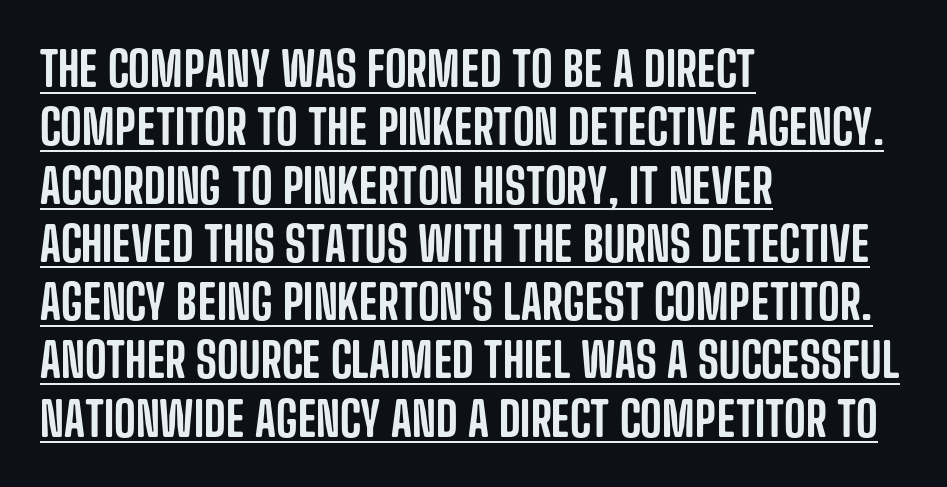
Looks like regular typesetting: each glyph gets only the width it needs. Classification — sans serif. These lines keep a tight, regular rhythm from letter to letter. Every word sits above its own underline. Italic: no, the glyphs are upright roman.
